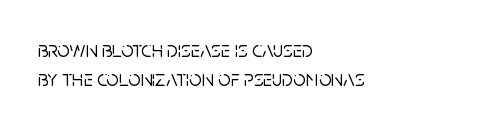
Q: Is the text italic (slanted)? A: No, it is upright.
Q: Is the text underlined? A: No.
Q: How is the paragraph aligned? A: Left-aligned.
Q: Is the spacing between letters normal or unusually wide? A: Normal.
Q: Is the spacing between lines tight, normal or loose? A: Normal.
